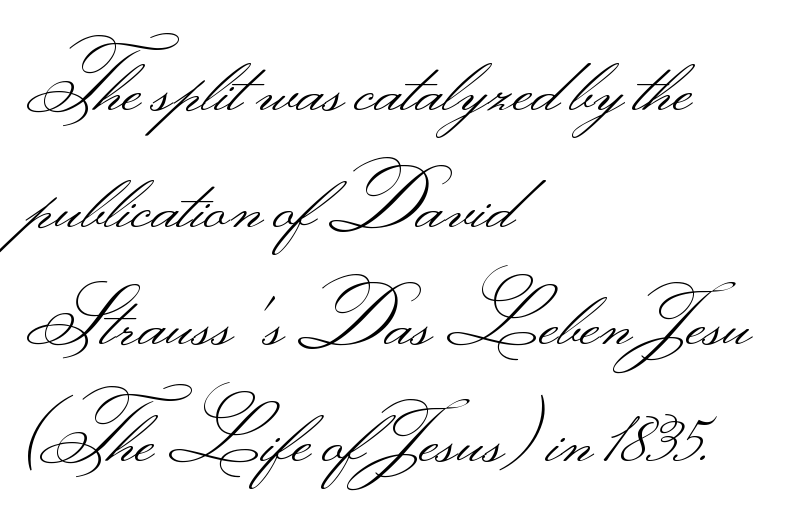
{"serif": "no", "bold": "no", "weight": "light", "width": "wide", "stroke_contrast": "medium", "monospaced": "no", "underline": "no", "align": "left", "line_spacing": "normal", "line_spacing_ratio": 1.52, "letter_spacing": "normal", "letter_spacing_em": 0.0, "glyph_px": 77}
